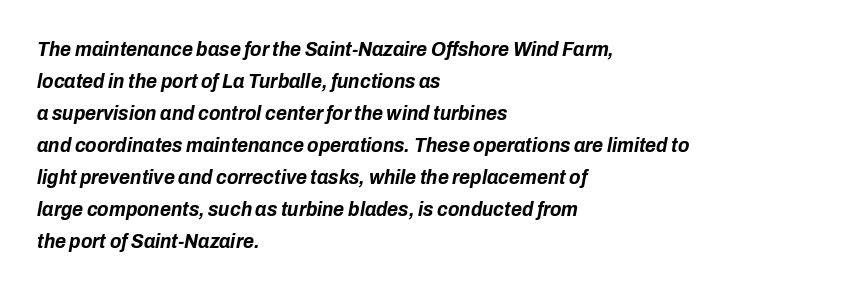
{"italic": "yes", "lean": "right", "slant_degrees": 10, "bold": "yes", "underline": "no", "align": "left", "line_spacing": "normal", "line_spacing_ratio": 1.52, "letter_spacing": "normal", "letter_spacing_em": 0.0, "glyph_px": 21}
